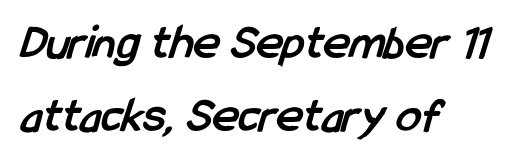
{"serif": "no", "bold": "yes", "weight": "semibold", "width": "condensed", "stroke_contrast": "low", "x_height": "medium", "monospaced": "no", "underline": "no", "align": "left", "line_spacing": "normal", "line_spacing_ratio": 1.47, "letter_spacing": "normal", "letter_spacing_em": 0.0, "glyph_px": 50}
